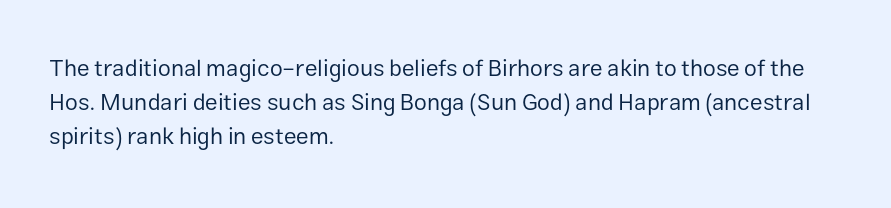
The image shows 23 px text type, upright; set left-aligned, normal line spacing (1.48x), normal letter spacing, not underlined.
